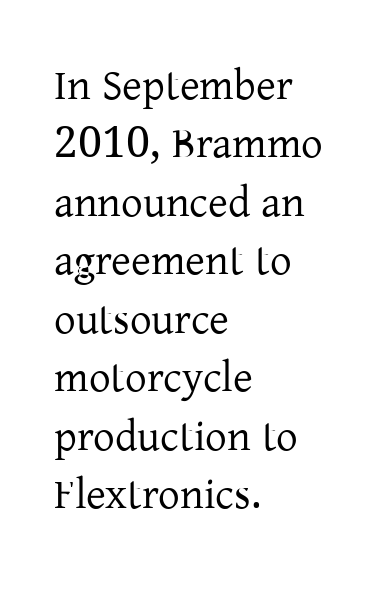
The image shows 43 px regular-weight serif type, upright; set left-aligned, normal line spacing (1.36x), normal letter spacing, not underlined; low stroke contrast and a medium x-height.
